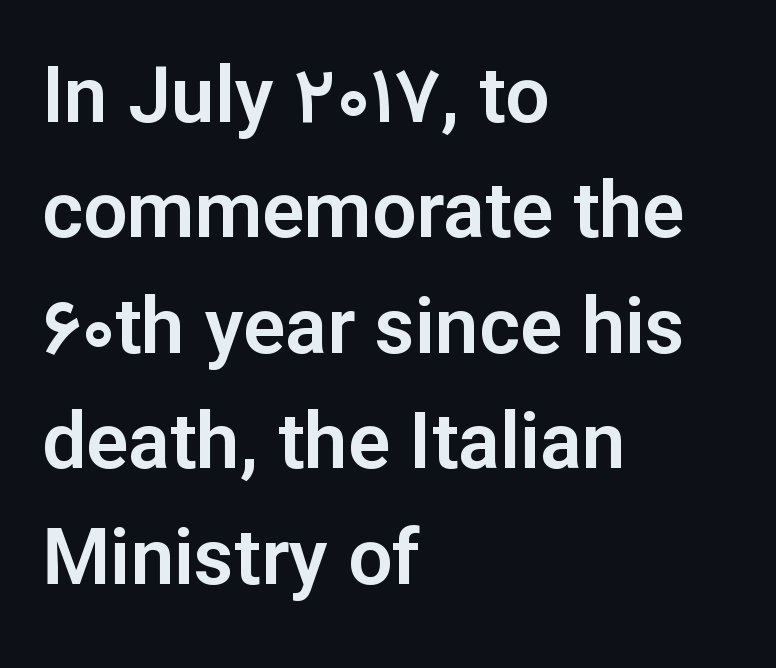
Q: Is the text italic (slanted)? A: No, it is upright.
Q: Is the typeface a serif or a sans-serif typeface? A: Sans-serif.
Q: Is the text underlined? A: No.
Q: How is the paragraph aligned? A: Left-aligned.
Q: Is the spacing between letters normal or unusually wide? A: Normal.
Q: Is the spacing between lines tight, normal or loose? A: Normal.
Q: Width (condensed, normal, or wide)? A: Normal.
Q: Stroke contrast? A: Low.
Q: x-height? A: Medium.
Q: Monospaced? A: No.
